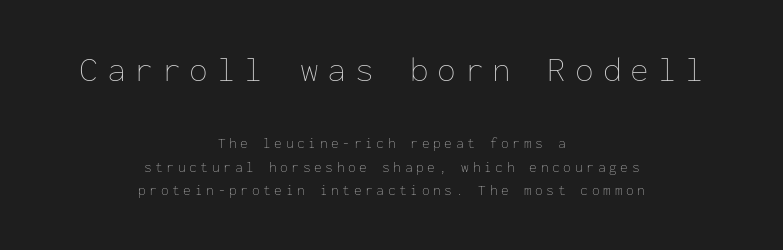
The image shows 34 px thin type, upright, monospaced; set centered, normal line spacing (1.68x), unusually wide letter spacing (+0.26 em), not underlined; the first (top) block is 2.43x larger; low stroke contrast and a medium x-height.
